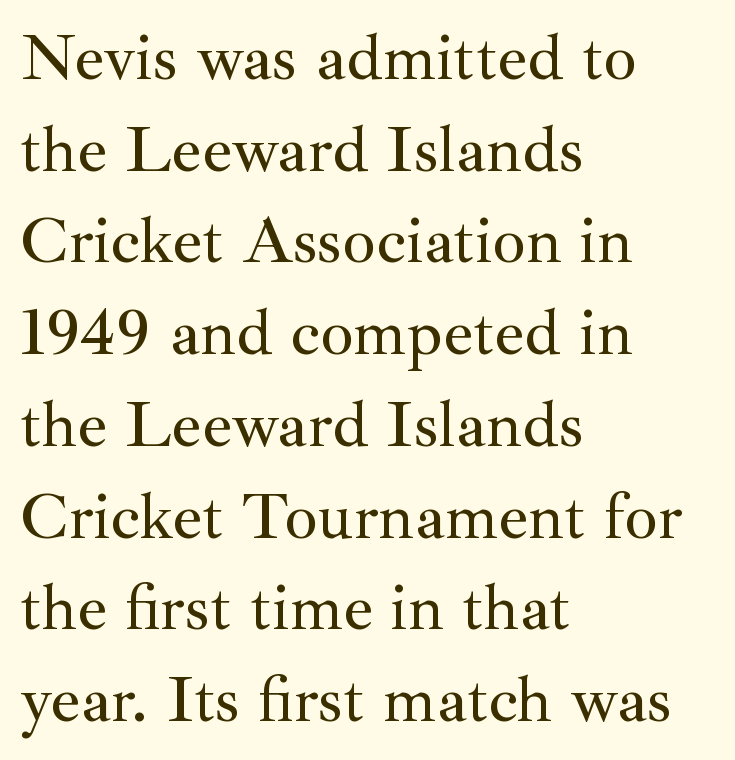
The image shows 66 px serif type, upright; set left-aligned, normal line spacing (1.39x), normal letter spacing, not underlined; medium stroke contrast and a small x-height.
